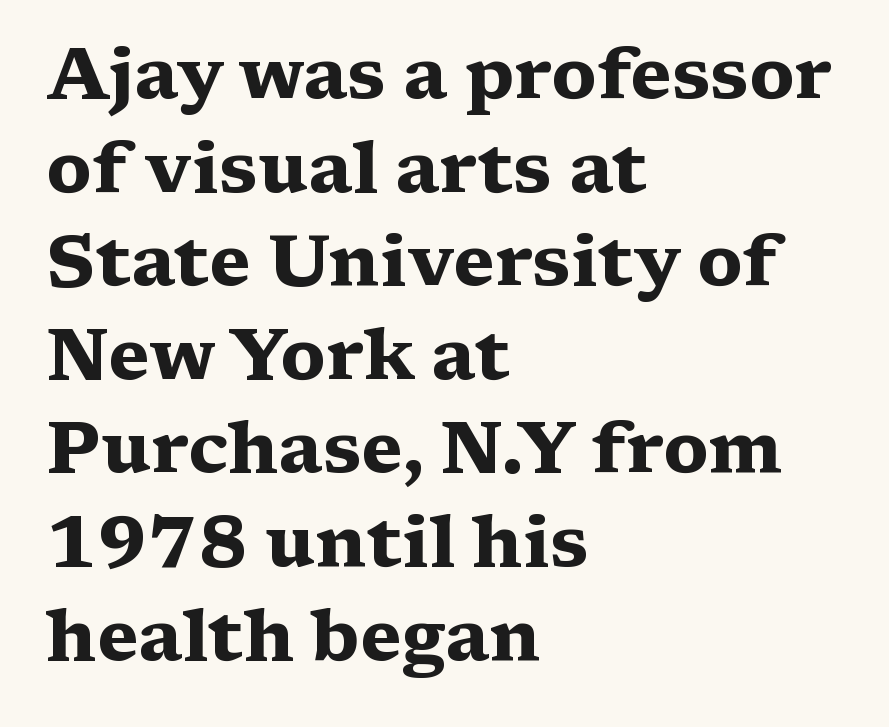
Q: Is the text bold? A: Yes.
Q: Is the text italic (slanted)? A: No, it is upright.
Q: Is the typeface a serif or a sans-serif typeface? A: Serif.
Q: Is the text underlined? A: No.
Q: How is the paragraph aligned? A: Left-aligned.
Q: Is the spacing between letters normal or unusually wide? A: Normal.
Q: Is the spacing between lines tight, normal or loose? A: Normal.
Q: Width (condensed, normal, or wide)? A: Wide.
Q: Stroke contrast? A: Medium.
Q: x-height? A: Medium.
Q: Monospaced? A: No.
